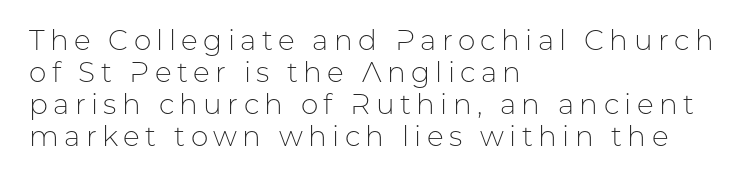
Each letter keeps its own natural width here, so spacing adapts to shape. Each stroke keeps to a modest, everyday thickness or less. Every row of glyphs begins at an identical x-position on the left. Baseline-to-baseline distance is barely more than the letter height. Quick note: underline off. The lettering stays uniformly vertical, giving the passage a roman look.
